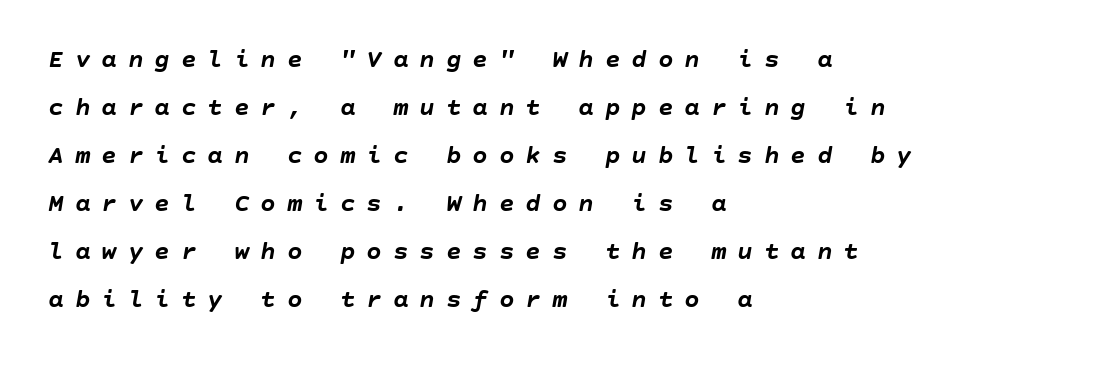
If you drew a line through each stem, it would be angled. Bare-footed words on every line. Compared with typical body copy, the letter spacing here is much looser. Alignment: flush left. Heft: maximum for text — a bold.
